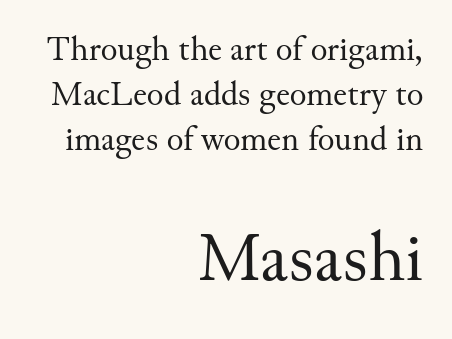
The image shows 70 px regular-weight serif type, upright; set right-aligned, normal line spacing (1.28x), normal letter spacing, not underlined; the second (bottom) block is 2.0x larger; medium stroke contrast and a small x-height.
